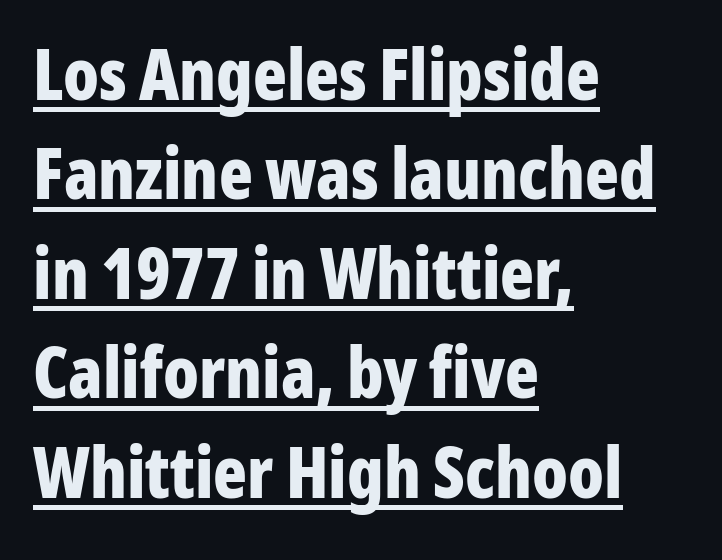
{"serif": "no", "italic": "no", "bold": "yes", "weight": "bold", "width": "condensed", "stroke_contrast": "low", "x_height": "medium", "monospaced": "no", "underline": "yes", "align": "left", "line_spacing": "normal", "line_spacing_ratio": 1.42, "letter_spacing": "normal", "letter_spacing_em": 0.0, "glyph_px": 70}
